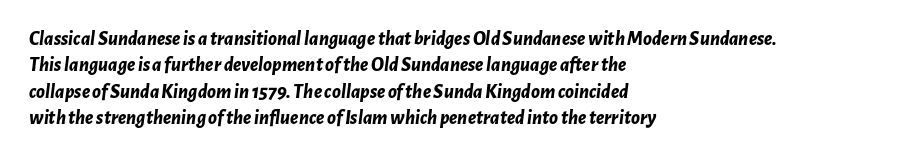
{"italic": "yes", "lean": "right", "slant_degrees": 7, "bold": "yes", "underline": "no", "align": "left", "line_spacing": "normal", "line_spacing_ratio": 1.32, "letter_spacing": "normal", "letter_spacing_em": 0.0, "glyph_px": 20}
